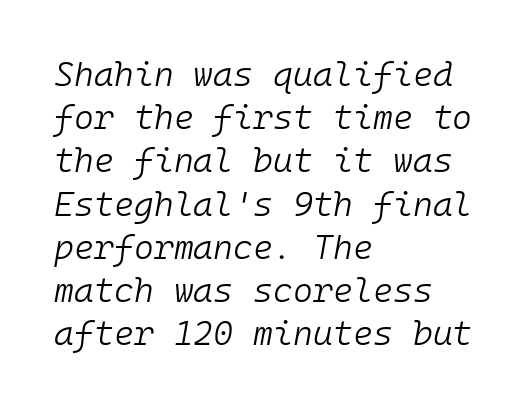
Q: Is the text bold? A: No.
Q: Is the text italic (slanted)? A: Yes, it leans right by about 10 degrees.
Q: Is the text underlined? A: No.
Q: How is the paragraph aligned? A: Left-aligned.
Q: Is the spacing between letters normal or unusually wide? A: Normal.
Q: Is the spacing between lines tight, normal or loose? A: Normal.
Q: Width (condensed, normal, or wide)? A: Normal.
Q: Stroke contrast? A: Low.
Q: x-height? A: Medium.
Q: Monospaced? A: Yes.
